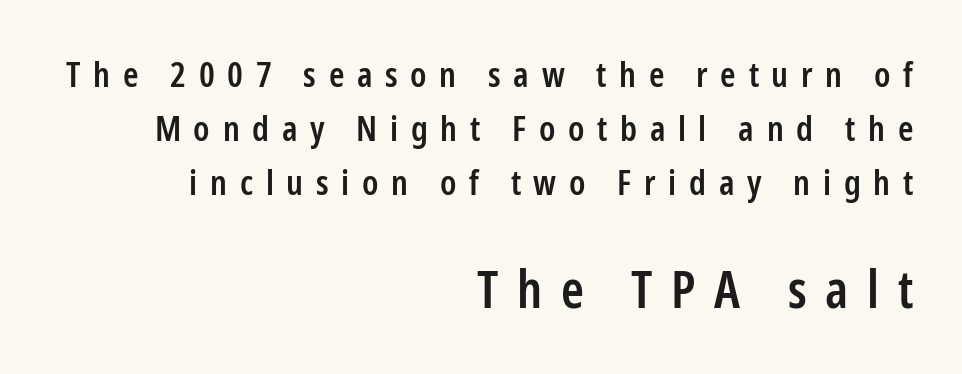
The image shows 52 px semibold, condensed sans-serif type, upright; set right-aligned, normal line spacing (1.54x), unusually wide letter spacing (+0.36 em), not underlined; the second (bottom) block is 1.49x larger; low stroke contrast and a medium x-height.
